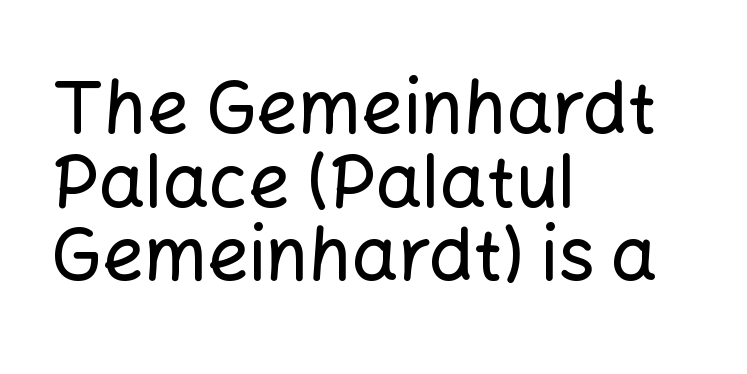
Looks like regular typesetting: each glyph gets only the width it needs. Cramped leading. This rendering leaves character spacing at its baseline value. You can tell from the bare stems that sans-serif type was used.
